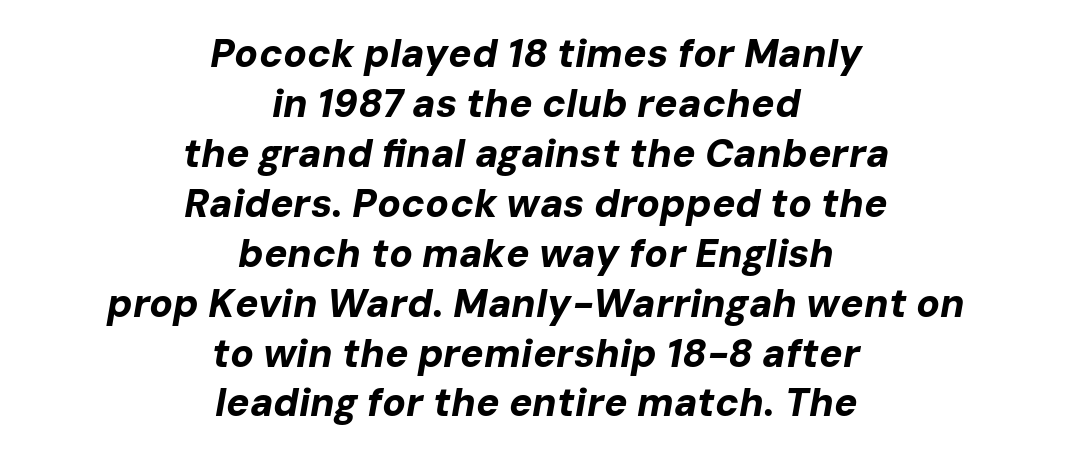
{"italic": "yes", "lean": "right", "slant_degrees": 10, "bold": "yes", "weight": "bold", "width": "normal", "stroke_contrast": "low", "x_height": "medium", "monospaced": "no", "underline": "no", "align": "center", "line_spacing": "normal", "line_spacing_ratio": 1.28, "letter_spacing": "normal", "letter_spacing_em": 0.0, "glyph_px": 39}
